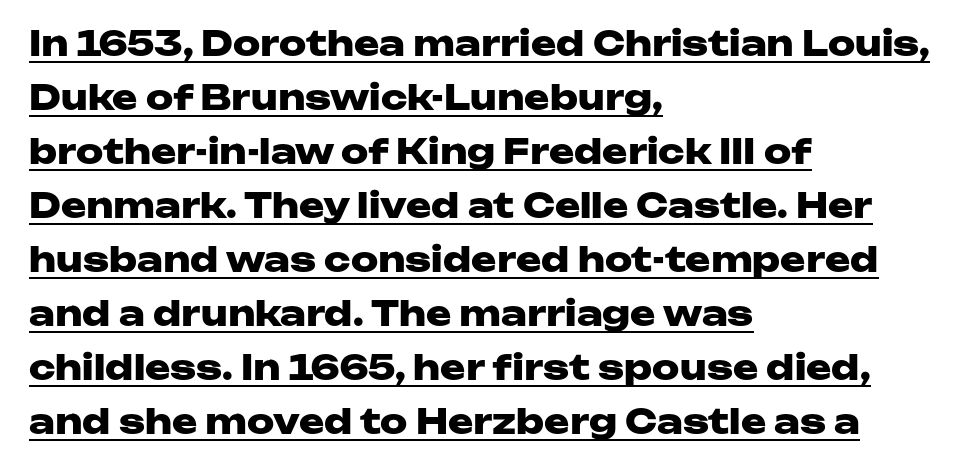
{"serif": "no", "italic": "no", "bold": "yes", "weight": "heavy", "width": "wide", "stroke_contrast": "low", "x_height": "medium", "monospaced": "no", "underline": "yes", "align": "left", "line_spacing": "normal", "line_spacing_ratio": 1.59, "letter_spacing": "normal", "letter_spacing_em": 0.0, "glyph_px": 34}
